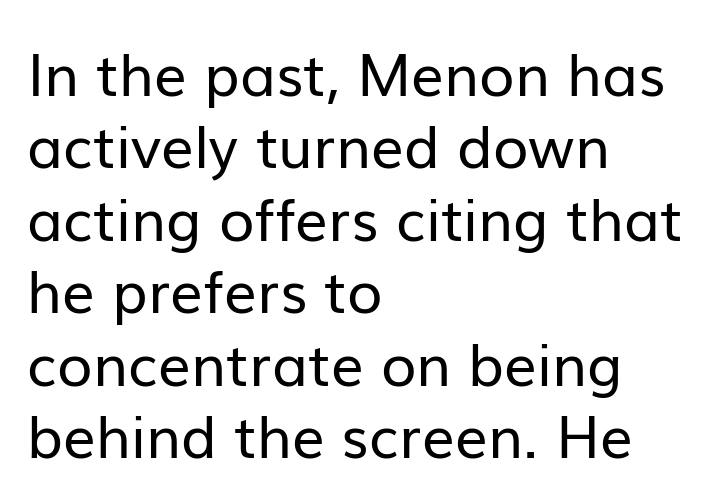
Q: Is the text bold? A: No.
Q: Is the text italic (slanted)? A: No, it is upright.
Q: Is the typeface a serif or a sans-serif typeface? A: Sans-serif.
Q: Is the text underlined? A: No.
Q: How is the paragraph aligned? A: Left-aligned.
Q: Is the spacing between letters normal or unusually wide? A: Normal.
Q: Is the spacing between lines tight, normal or loose? A: Normal.
Q: Width (condensed, normal, or wide)? A: Normal.
Q: Stroke contrast? A: Low.
Q: x-height? A: Medium.
Q: Monospaced? A: No.
